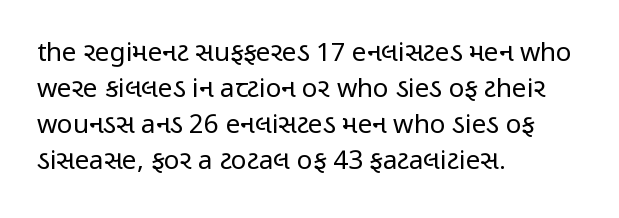
Teacher's note: observe the even left margin — that is flush-left alignment. Students, note that the glyphs here touch the page at normal intervals. Do the letters lean? They stand straight. Descenders hang freely into open space. Stem width sits at or under what a default text font uses.
